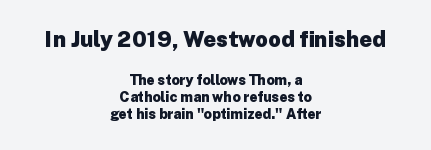
The image shows 22 px bold type, upright; set centered, line spacing 1.23x, normal letter spacing, not underlined; the first (top) block is 1.57x larger.
